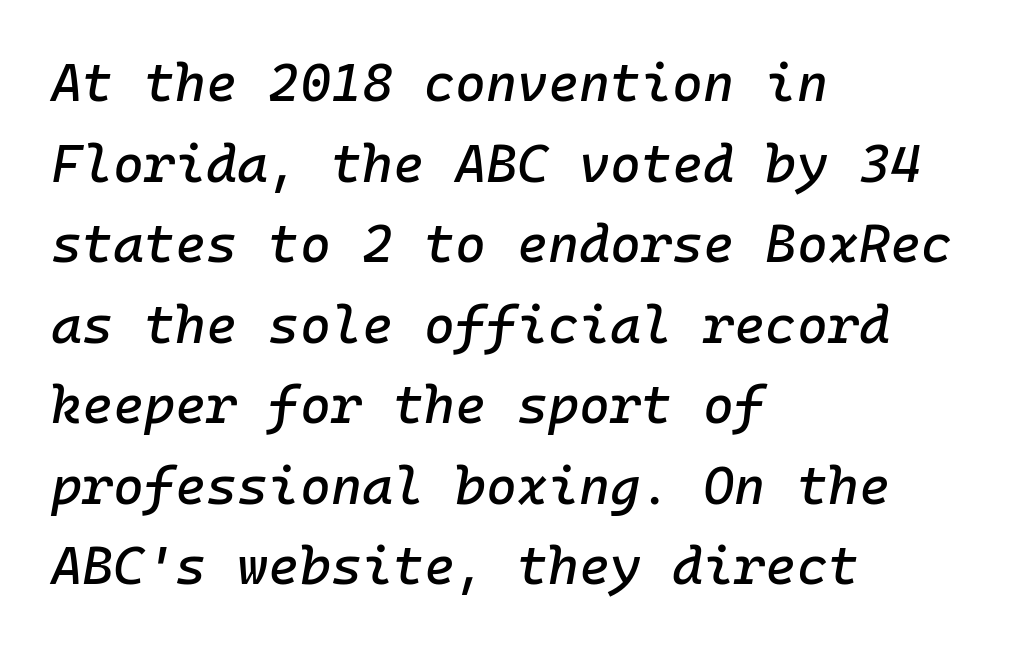
Q: Is the text italic (slanted)? A: Yes, it leans right by about 10 degrees.
Q: Is the text underlined? A: No.
Q: How is the paragraph aligned? A: Left-aligned.
Q: Is the spacing between letters normal or unusually wide? A: Normal.
Q: Is the spacing between lines tight, normal or loose? A: Normal.
Q: Width (condensed, normal, or wide)? A: Normal.
Q: Stroke contrast? A: Low.
Q: x-height? A: Medium.
Q: Monospaced? A: Yes.
